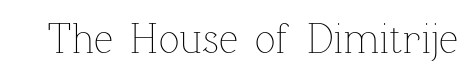
{"italic": "no", "bold": "no", "weight": "thin", "width": "normal", "stroke_contrast": "low", "x_height": "medium", "monospaced": "no", "underline": "no", "letter_spacing": "normal", "letter_spacing_em": 0.0, "glyph_px": 43}
